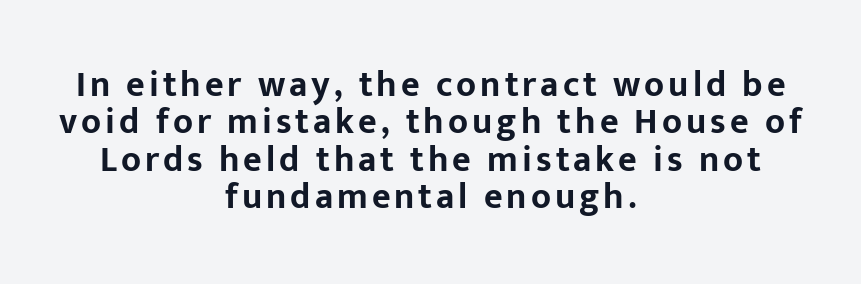
This sample has the flowing, uneven cadence of proportional lettering. Descenders are the only things crossing below the line. The sample has been set heavy, in full bold. The text was rendered using a sans face with plain stroke endings. Summary of vertical rhythm: compact, with narrow interline spacing. Notice how the stems are strictly vertical — no italics here.
